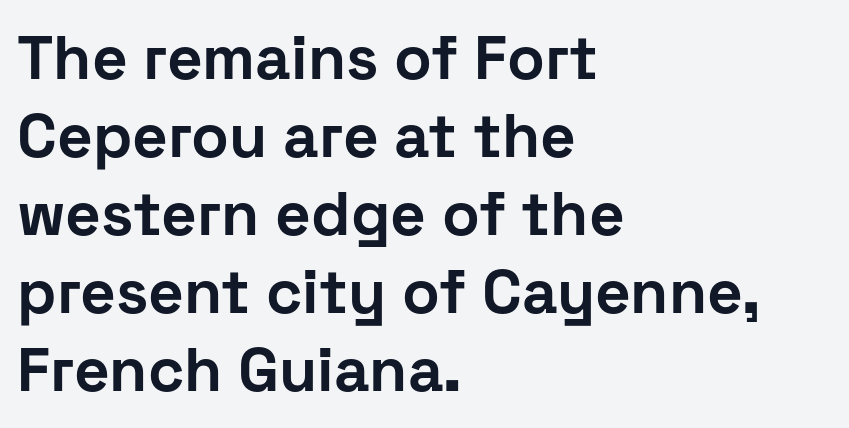
The image shows 62 px bold sans-serif type, upright; set left-aligned, normal line spacing (1.26x), normal letter spacing, not underlined; low stroke contrast and a medium x-height.
